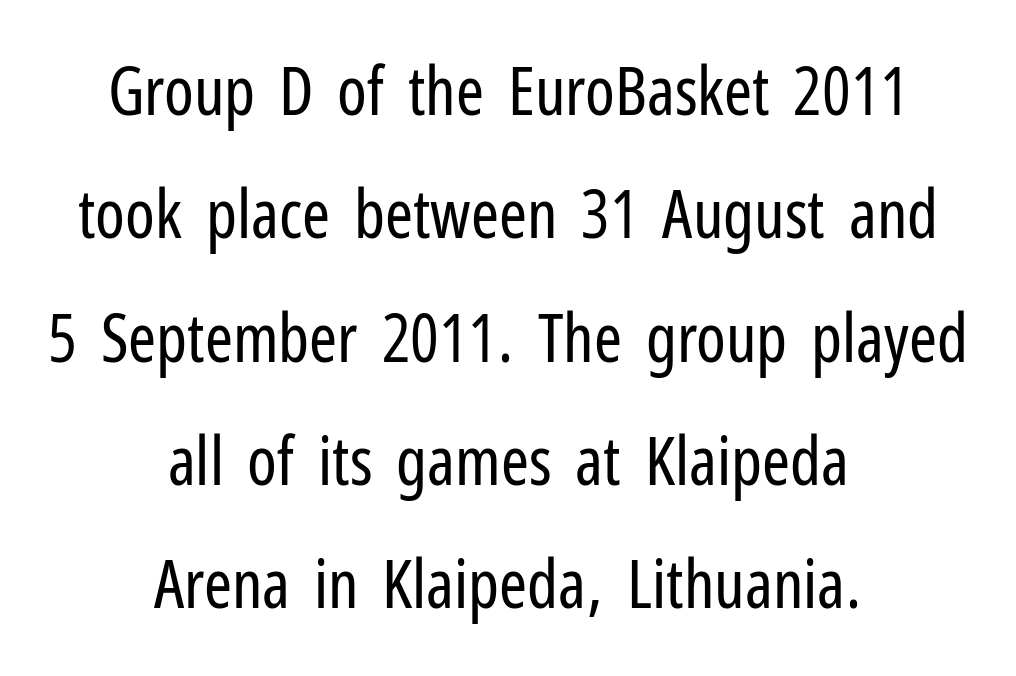
The image shows 67 px regular-weight, condensed sans-serif type, upright; set centered, line spacing 1.84x, normal letter spacing, not underlined; low stroke contrast and a medium x-height.
